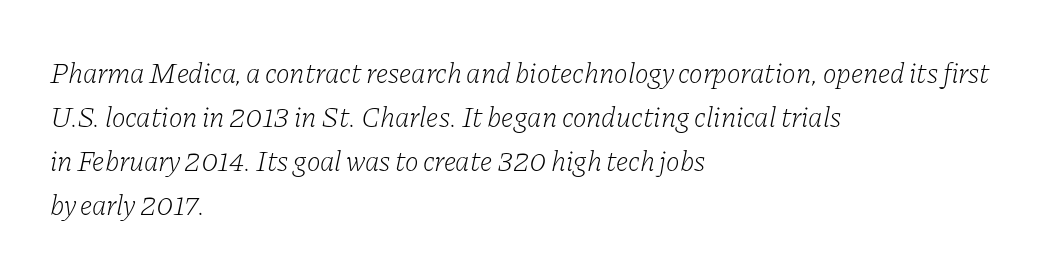
The image shows 29 px light serif type, italic (leaning right); set left-aligned, normal line spacing (1.52x), normal letter spacing, not underlined; low stroke contrast and a medium x-height.
